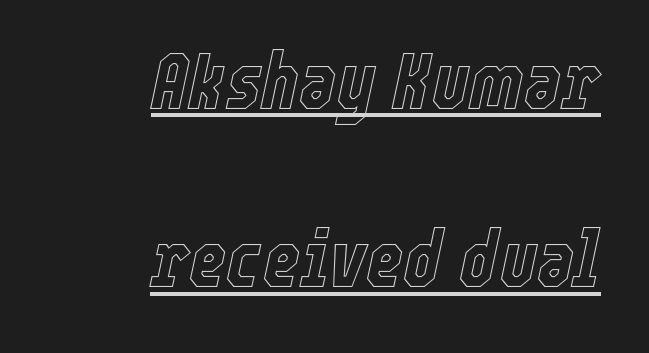
The image shows 80 px condensed type, italic (leaning right); set right-aligned, loose line spacing (2.23x), normal letter spacing, underlined; a medium x-height.
